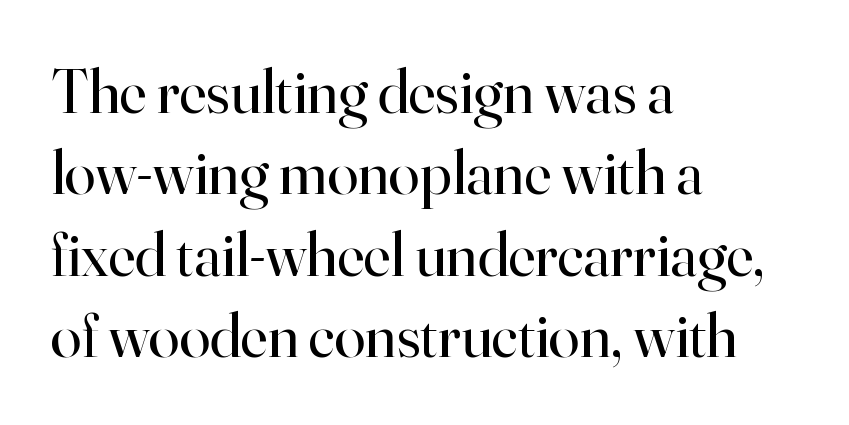
The image shows 63 px regular-weight serif type, upright; set left-aligned, normal line spacing (1.29x), normal letter spacing, not underlined; high stroke contrast and a small x-height.
